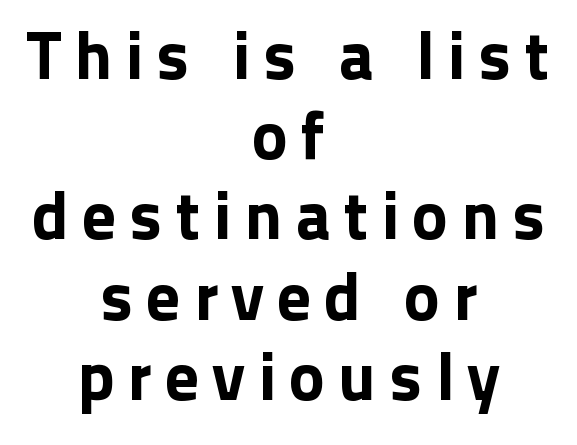
Q: Is the text italic (slanted)? A: No, it is upright.
Q: Is the typeface a serif or a sans-serif typeface? A: Sans-serif.
Q: Is the text underlined? A: No.
Q: How is the paragraph aligned? A: Centered.
Q: Width (condensed, normal, or wide)? A: Normal.
Q: Stroke contrast? A: Low.
Q: x-height? A: Medium.
Q: Monospaced? A: No.
